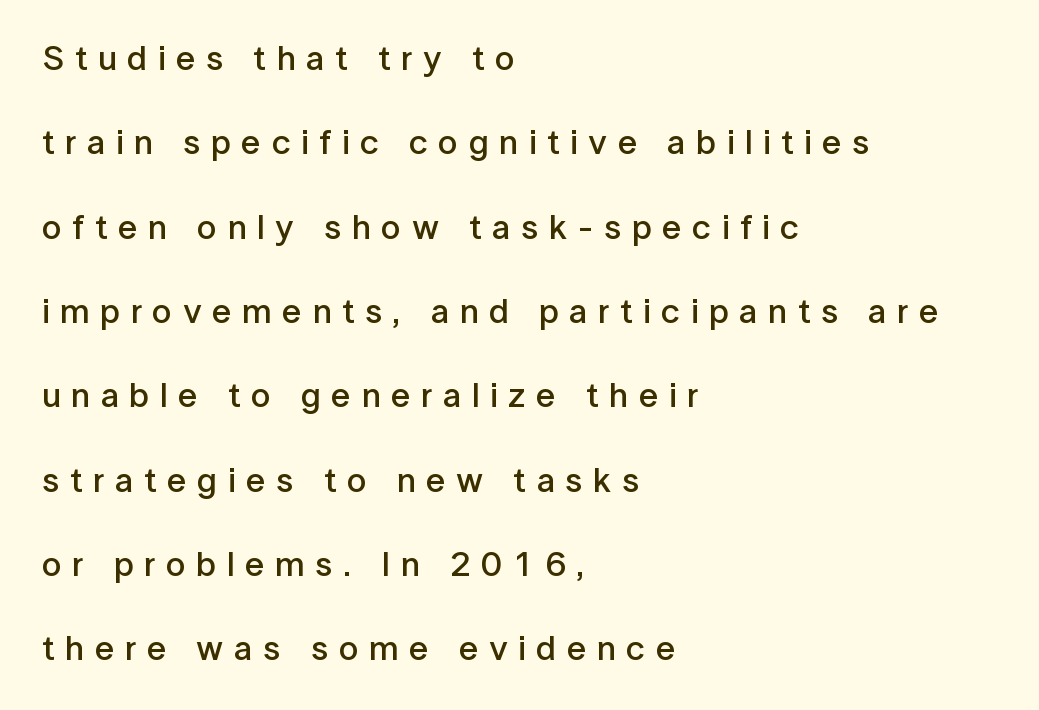
The paragraph shown leans on its left margin. Check where the strokes stop: nothing finishes them off — pure sans. Observe the wide spacing: letters keep a clear distance from each other. Leading is clearly above the norm, producing a sparse column. Weight check: semibold — heavier than regular, not quite bold.
